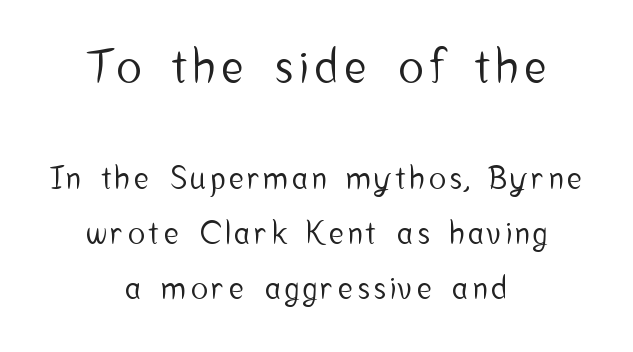
The image shows 46 px condensed sans-serif type, upright; set centered, line spacing 1.78x, not underlined; the first (top) block is 1.48x larger; low stroke contrast and a medium x-height.
